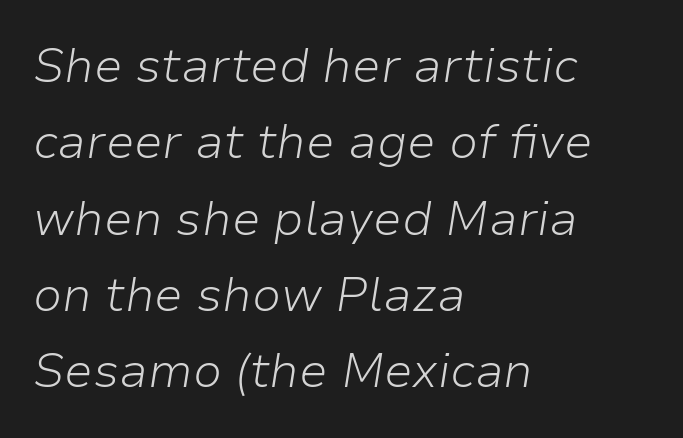
{"italic": "yes", "lean": "right", "slant_degrees": 9, "bold": "no", "weight": "light", "width": "normal", "stroke_contrast": "low", "x_height": "medium", "monospaced": "no", "underline": "no", "align": "left", "line_spacing": "normal", "line_spacing_ratio": 1.59, "letter_spacing": "normal", "letter_spacing_em": 0.0, "glyph_px": 48}
